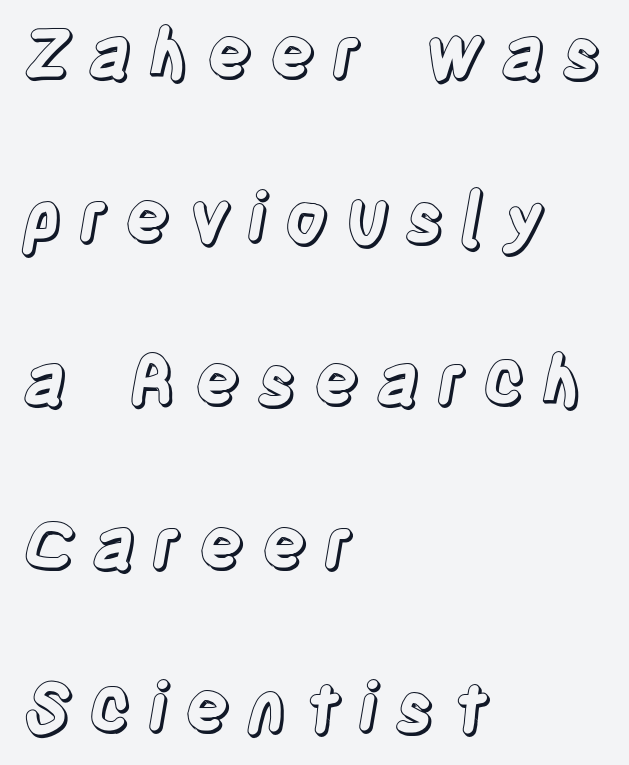
The image shows 69 px condensed type; set left-aligned, loose line spacing (2.37x), unusually wide letter spacing (+0.22 em), not underlined; a large x-height.
